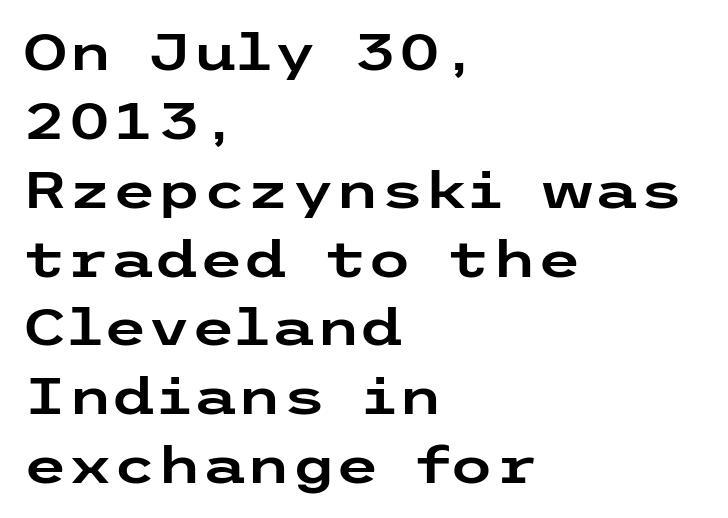
The image shows 51 px wide sans-serif type, upright; set left-aligned, normal line spacing (1.35x), normal letter spacing, not underlined; low stroke contrast and a medium x-height.
